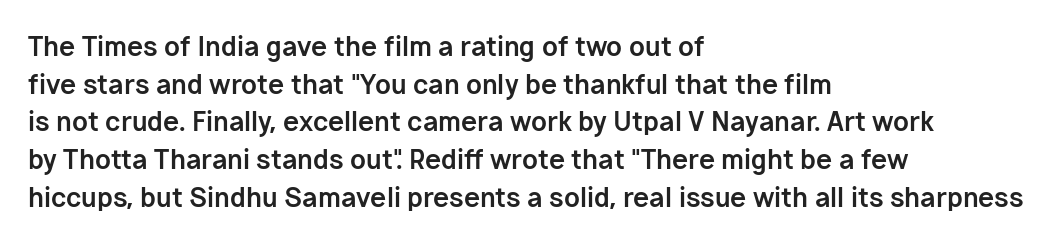
{"italic": "no", "bold": "yes", "underline": "no", "align": "left", "line_spacing": "normal", "line_spacing_ratio": 1.45, "letter_spacing": "normal", "letter_spacing_em": 0.0, "glyph_px": 26}
